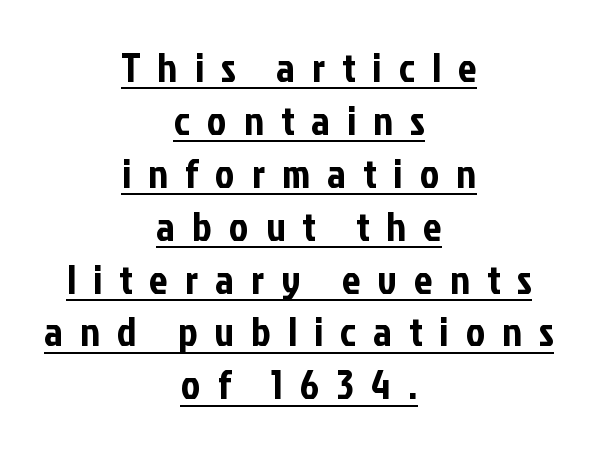
The image shows 41 px condensed sans-serif type, upright; set centered, normal line spacing (1.29x), unusually wide letter spacing (+0.42 em), underlined; low stroke contrast and a medium x-height.
